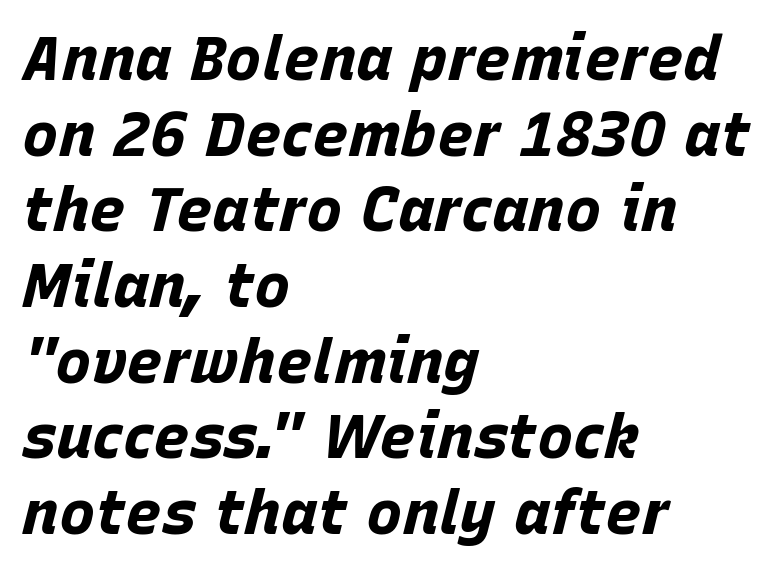
Q: Is the text bold? A: Yes.
Q: Is the text italic (slanted)? A: Yes, it leans right by about 15 degrees.
Q: Is the text underlined? A: No.
Q: How is the paragraph aligned? A: Left-aligned.
Q: Is the spacing between letters normal or unusually wide? A: Normal.
Q: Width (condensed, normal, or wide)? A: Normal.
Q: Stroke contrast? A: Low.
Q: x-height? A: Large.
Q: Monospaced? A: No.
